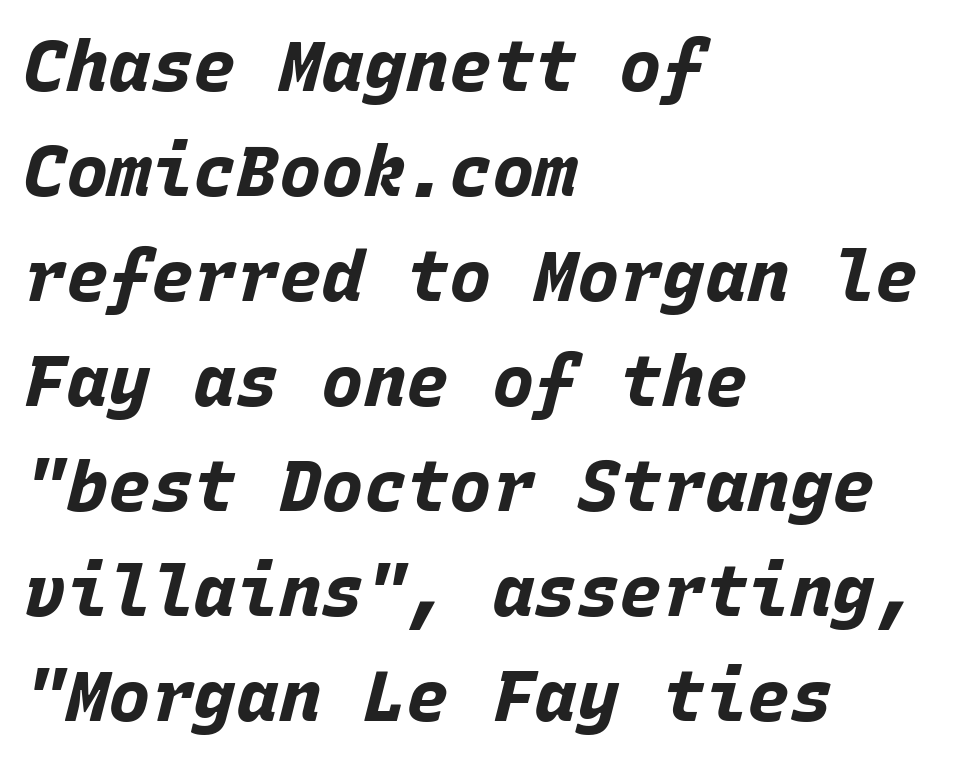
{"italic": "yes", "lean": "right", "slant_degrees": 15, "bold": "yes", "weight": "bold", "width": "normal", "stroke_contrast": "low", "x_height": "large", "monospaced": "yes", "underline": "no", "align": "left", "line_spacing": "normal", "line_spacing_ratio": 1.48, "letter_spacing": "normal", "letter_spacing_em": 0.0, "glyph_px": 71}
